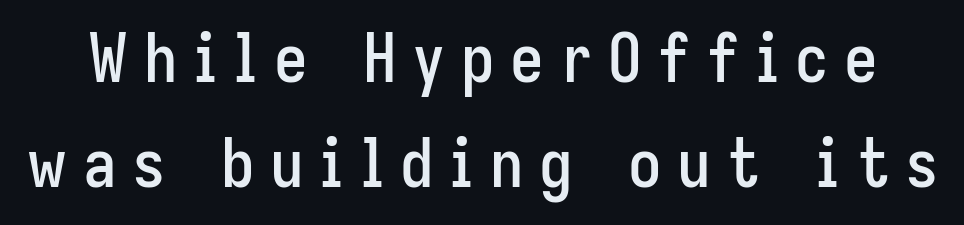
Is this a fixed-width face? No — the glyphs have proportional, varying widths. Vertical spacing — default. Unlike a traditional serif, this face leaves its strokes unadorned. Just letters on the line, the space beneath them empty. The typography opts for an upright posture over an oblique one.
